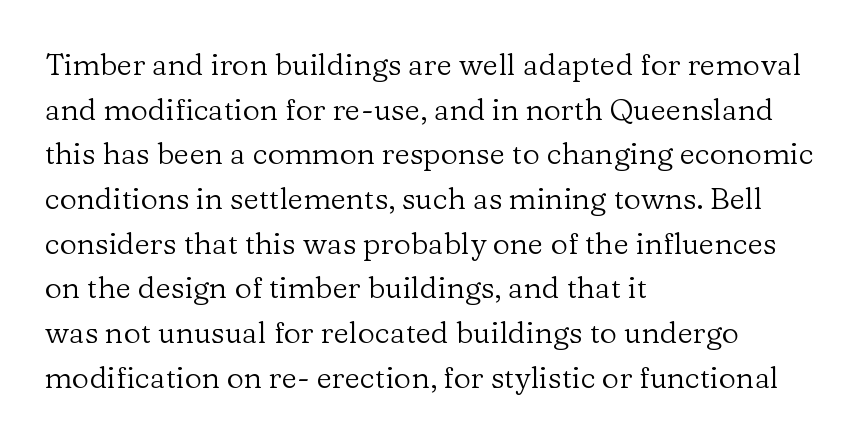
The image shows 30 px regular-weight serif type, upright; set left-aligned, normal line spacing (1.49x), normal letter spacing, not underlined; low stroke contrast and a medium x-height.
